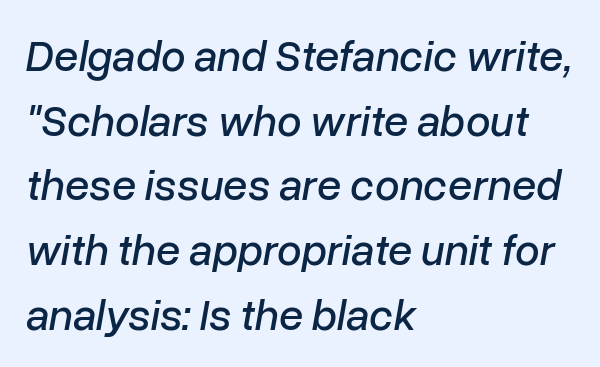
Q: Is the text italic (slanted)? A: Yes, it leans right by about 10 degrees.
Q: Is the text underlined? A: No.
Q: How is the paragraph aligned? A: Left-aligned.
Q: Is the spacing between letters normal or unusually wide? A: Normal.
Q: Is the spacing between lines tight, normal or loose? A: Normal.
Q: Width (condensed, normal, or wide)? A: Normal.
Q: Stroke contrast? A: Low.
Q: x-height? A: Medium.
Q: Monospaced? A: No.
